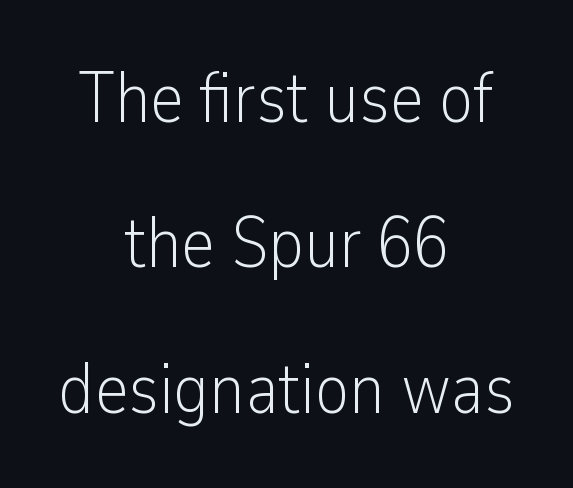
How are the letters spaced? Ordinarily, with no added tracking. Nope, no serifs anywhere on these letters. These lines were composed using upright roman letters. The cut favours lightness, reaching ordinary text weight at its darkest. Looks like regular typesetting: each glyph gets only the width it needs. Is there much room between lines? Yes — plenty of vertical air separates them.
